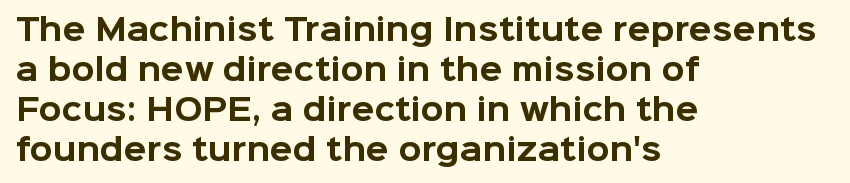
Is there much room between lines? A standard amount, neither cramped nor airy. Tall strokes in this sample are plumb rather than angled. Here the glyphs are tracked normally, forming tight word shapes. Plenty of ink on the page — the face is bold.
